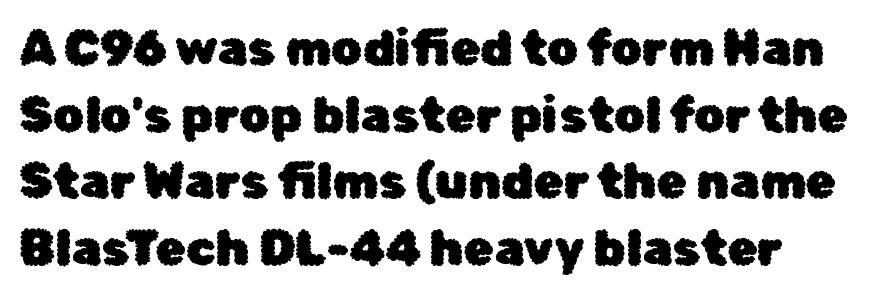
The image shows 49 px sans-serif type, upright; set normal line spacing (1.36x), normal letter spacing, not underlined; low stroke contrast and a medium x-height.
